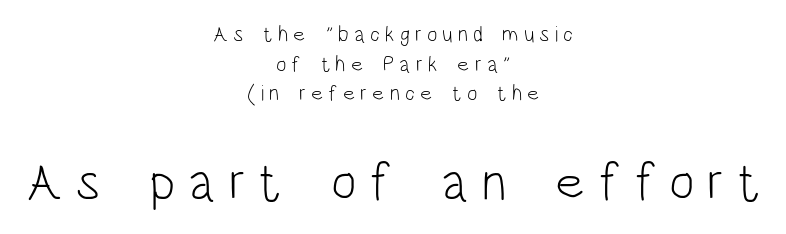
{"serif": "no", "italic": "no", "bold": "no", "weight": "light", "width": "condensed", "stroke_contrast": "low", "x_height": "large", "monospaced": "no", "underline": "no", "align": "center", "line_spacing": "normal", "line_spacing_ratio": 1.35, "letter_spacing": "wide", "letter_spacing_em": 0.23, "larger_block": "second", "size_ratio": 2.45, "glyph_px": 54}
